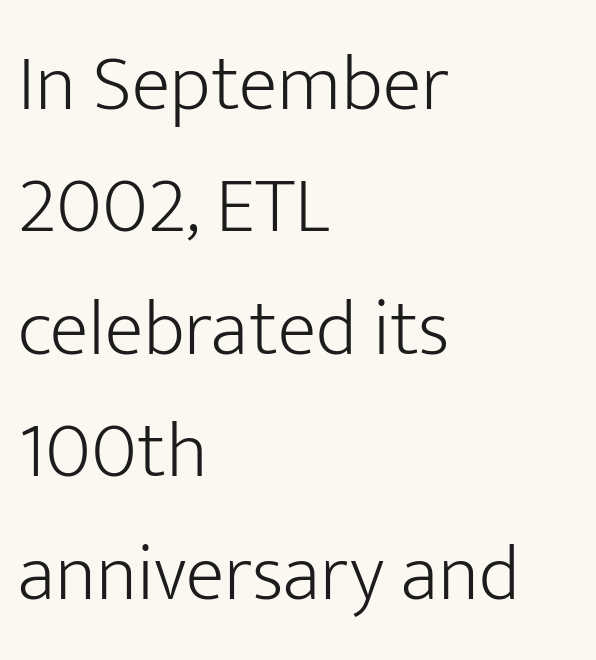
One glance says typical: line gaps are just what's usual. You can tell it's not italic because the verticals are truly vertical. These lines stack with their left ends in a neat column. These lines are rendered in a variable-pitch font. Typographically, this falls in the sans-serif category.
